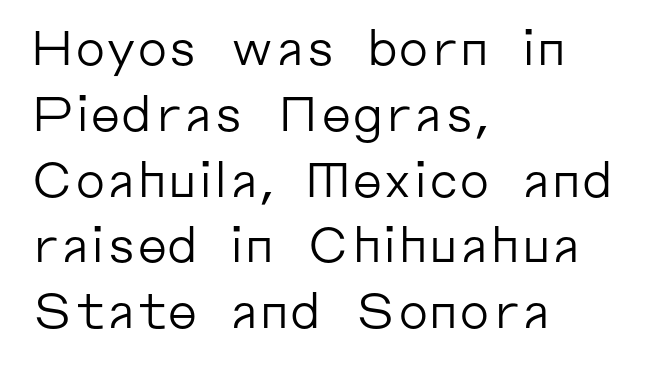
Only glyphs here, with clear space below each row. Proportional: the letters do not fall into vertical columns. Compared with a typical body face, this is equally light or lighter still. Casual observation: everything's shoved over to the left. Notice how the stems are strictly vertical — no italics here. Is this a sans? Yes — the strokes have no serifs.
